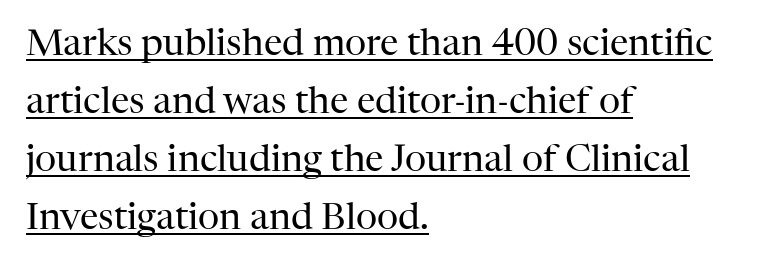
The image shows 37 px regular-weight serif type, upright; set left-aligned, normal line spacing (1.57x), normal letter spacing, underlined; high stroke contrast and a medium x-height.
